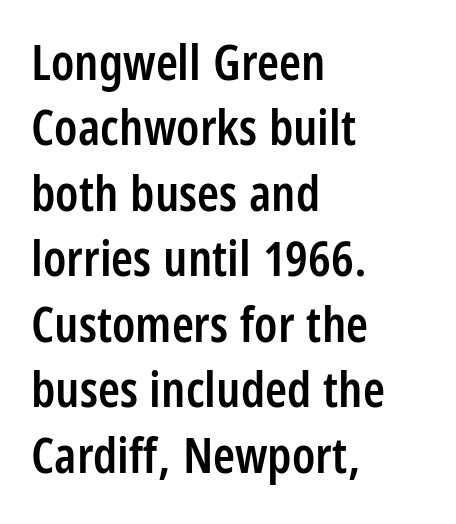
What stands out about the letter spacing? Nothing — it is the standard amount. Just letters on the line, the space beneath them empty. A fair bit of extra ink — the face is semibold, not bold. A typesetter would call this leading conventional body-copy spacing. Characters remain perfectly vertical along every line. If you drew a ruler down the left edge, every line would touch it.
